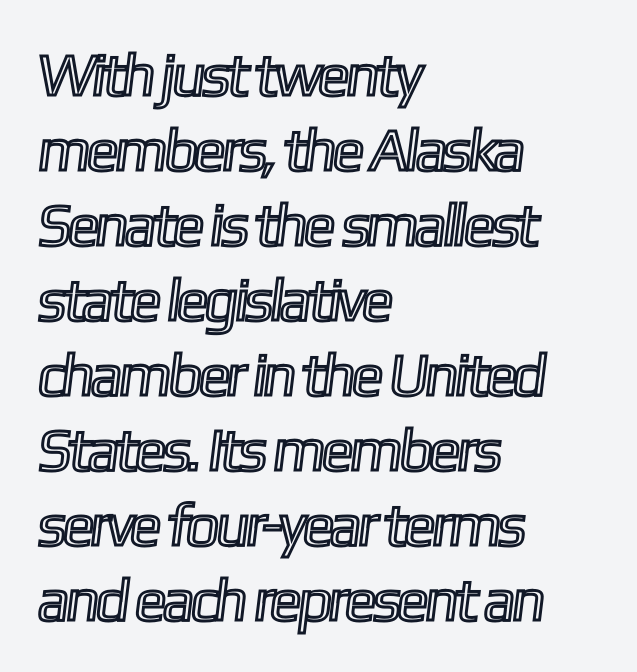
Tracking here is standard; glyphs follow each other at the usual distance. The passage shown is typed in a proportional face where columns would drift. Does the leading feel generous? No, just average. The gap between lines stays unmarked. The rag falls on the right side of this text block.
